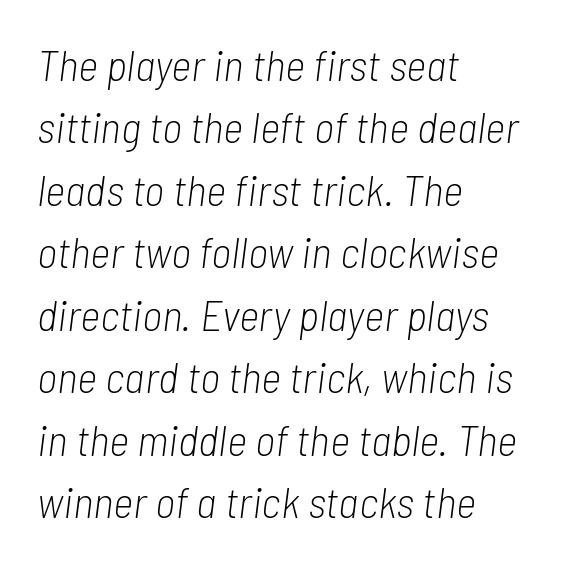
Q: Is the text bold? A: No.
Q: Is the text italic (slanted)? A: Yes, it leans right by about 7 degrees.
Q: Is the text underlined? A: No.
Q: How is the paragraph aligned? A: Left-aligned.
Q: Is the spacing between letters normal or unusually wide? A: Normal.
Q: Is the spacing between lines tight, normal or loose? A: Normal.
Q: Width (condensed, normal, or wide)? A: Condensed.
Q: Stroke contrast? A: Low.
Q: x-height? A: Medium.
Q: Monospaced? A: No.
